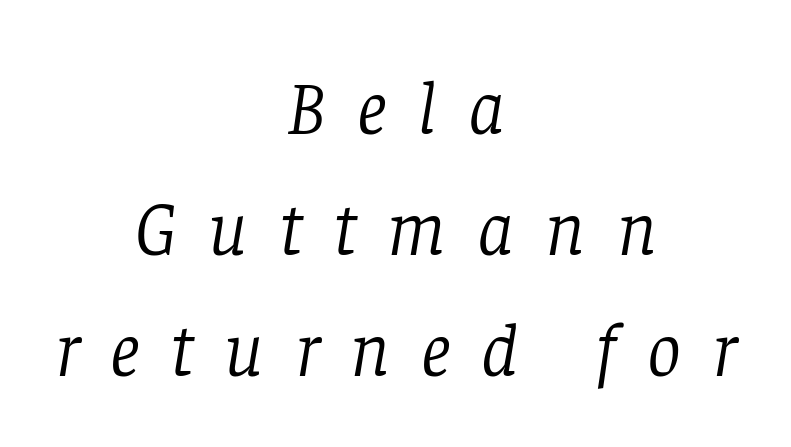
The typography opts for an oblique posture over an upright one. Stroke mass is kept to a normal reading level or below. Unmarked baselines from the first word to the last. In terms of leading, this rendering sits right in the middle. Letter spacing: wide. This is serif lettering, the kind often seen in printed books.
